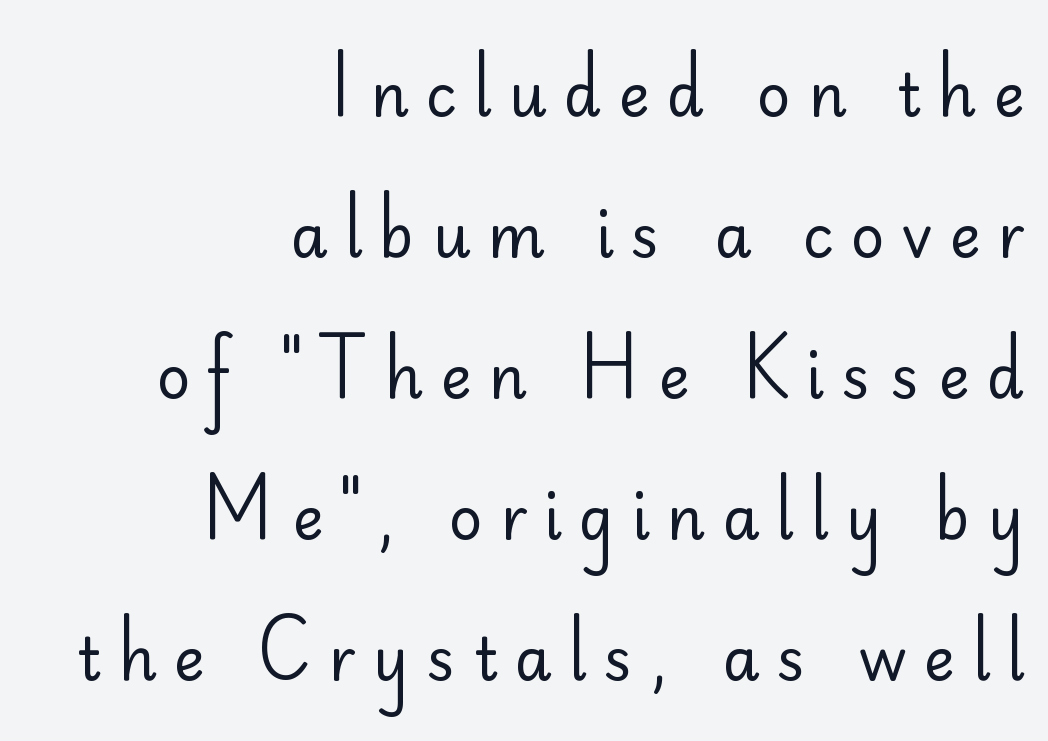
The image shows 59 px regular-weight sans-serif type, upright; set right-aligned, loose line spacing (2.39x), unusually wide letter spacing (+0.29 em), not underlined; low stroke contrast and a small x-height.
